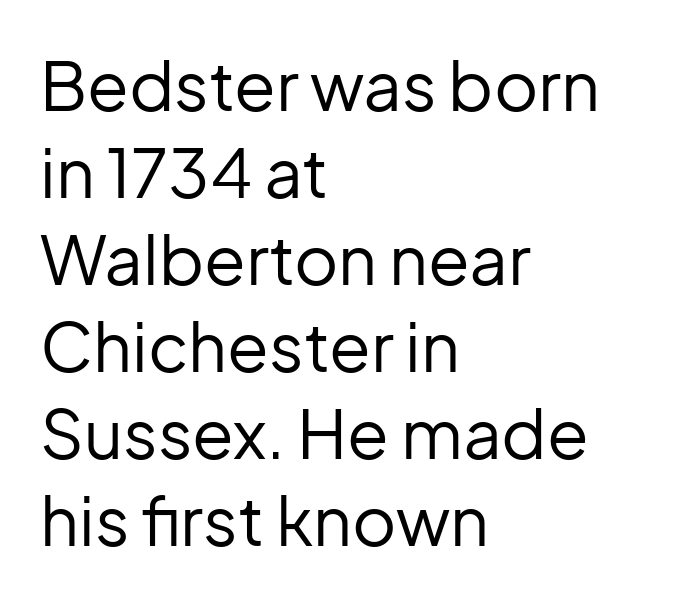
{"serif": "no", "italic": "no", "bold": "no", "weight": "regular", "width": "normal", "stroke_contrast": "low", "x_height": "medium", "monospaced": "no", "underline": "no", "align": "left", "line_spacing": "normal", "line_spacing_ratio": 1.28, "letter_spacing": "normal", "letter_spacing_em": 0.0, "glyph_px": 68}
